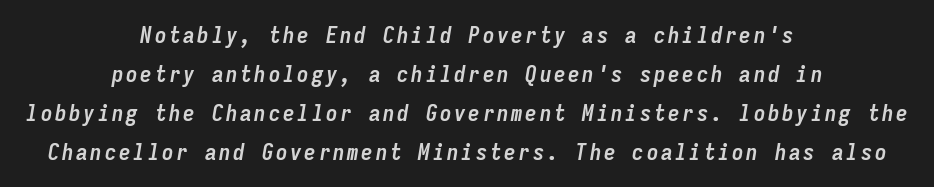
{"italic": "yes", "lean": "right", "slant_degrees": 9, "bold": "yes", "underline": "no", "align": "center", "line_spacing": "normal", "line_spacing_ratio": 1.69, "glyph_px": 23}
